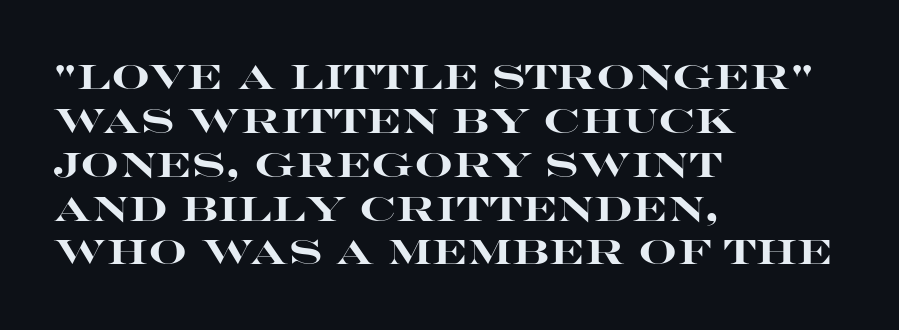
Letters rest on an invisible, unmarked baseline. Heavy, bold letterforms. These lines are rendered in a variable-pitch font. The passage is arranged the way most books set body copy — flush left. Rows of type keep a routine distance in the vertical direction.
